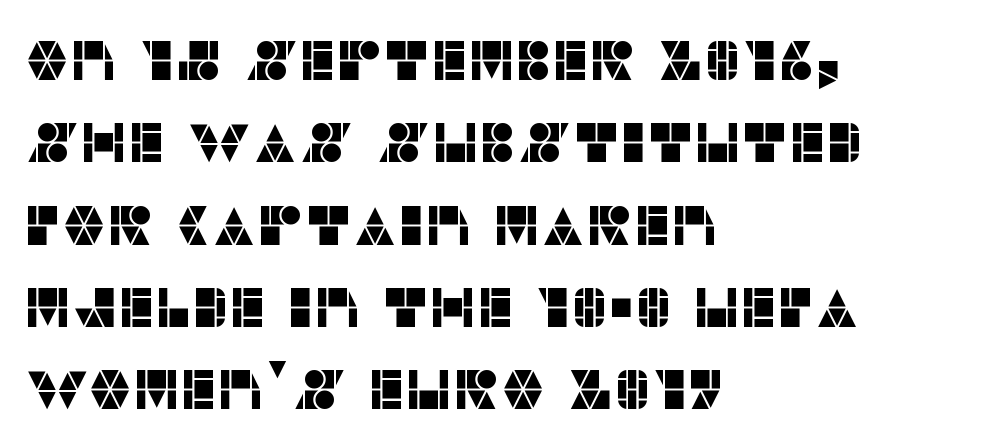
Q: Is the text italic (slanted)? A: No, it is upright.
Q: Is the typeface a serif or a sans-serif typeface? A: Sans-serif.
Q: Is the text underlined? A: No.
Q: How is the paragraph aligned? A: Left-aligned.
Q: Is the spacing between letters normal or unusually wide? A: Normal.
Q: Is the spacing between lines tight, normal or loose? A: Normal.
Q: Width (condensed, normal, or wide)? A: Normal.
Q: Stroke contrast? A: Low.
Q: x-height? A: Large.
Q: Monospaced? A: No.
